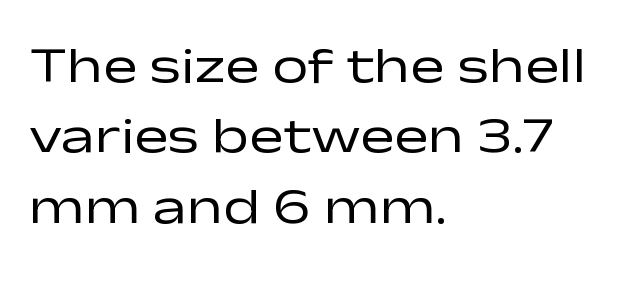
Q: Is the text bold? A: No.
Q: Is the text italic (slanted)? A: No, it is upright.
Q: Is the typeface a serif or a sans-serif typeface? A: Sans-serif.
Q: Is the text underlined? A: No.
Q: How is the paragraph aligned? A: Left-aligned.
Q: Is the spacing between letters normal or unusually wide? A: Normal.
Q: Is the spacing between lines tight, normal or loose? A: Normal.
Q: Width (condensed, normal, or wide)? A: Wide.
Q: Stroke contrast? A: Low.
Q: x-height? A: Medium.
Q: Monospaced? A: No.
